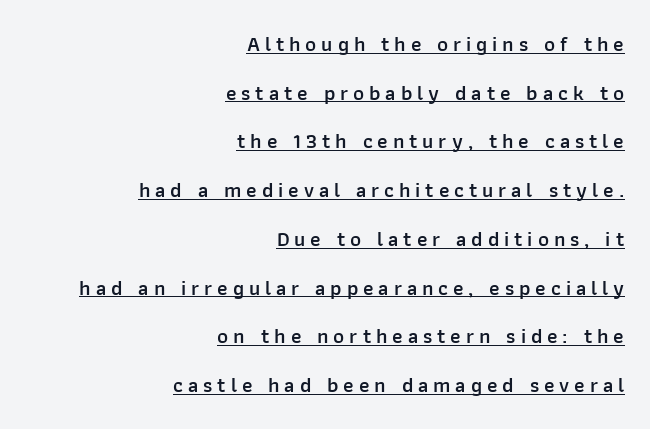
The image shows 21 px text type, upright; set right-aligned, loose line spacing (2.32x), unusually wide letter spacing (+0.23 em), underlined.
